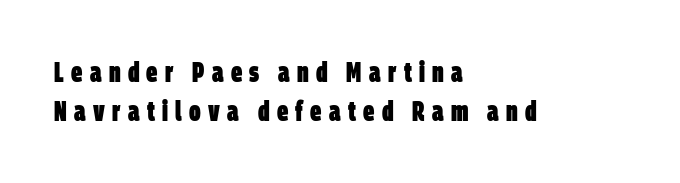
The image shows 28 px heavy, condensed sans-serif type; set left-aligned, normal line spacing (1.41x), unusually wide letter spacing (+0.26 em), not underlined; low stroke contrast and a large x-height.
